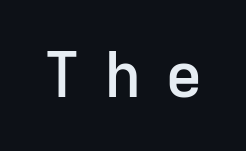
The image shows 63 px semibold sans-serif type, upright, monospaced; set unusually wide letter spacing (+0.37 em), not underlined; low stroke contrast and a medium x-height.
